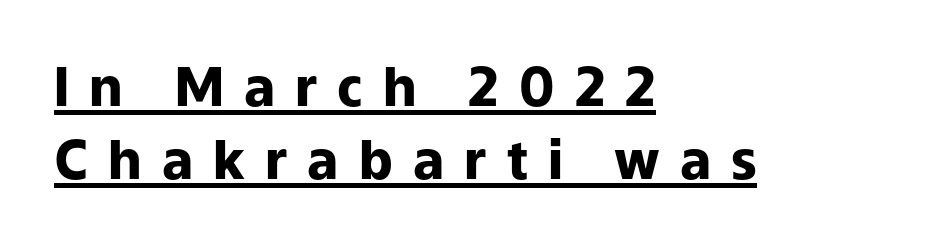
The image shows 53 px heavy sans-serif type, upright; set left-aligned, normal line spacing (1.38x), unusually wide letter spacing (+0.38 em), underlined; low stroke contrast and a medium x-height.
